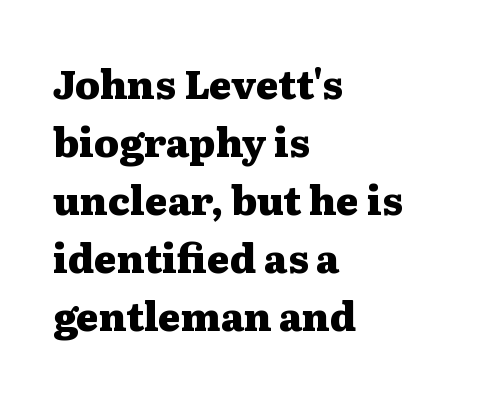
{"serif": "yes", "italic": "no", "bold": "yes", "weight": "heavy", "width": "wide", "stroke_contrast": "medium", "x_height": "medium", "monospaced": "no", "underline": "no", "align": "left", "line_spacing": "normal", "line_spacing_ratio": 1.49, "letter_spacing": "normal", "letter_spacing_em": 0.0, "glyph_px": 39}
